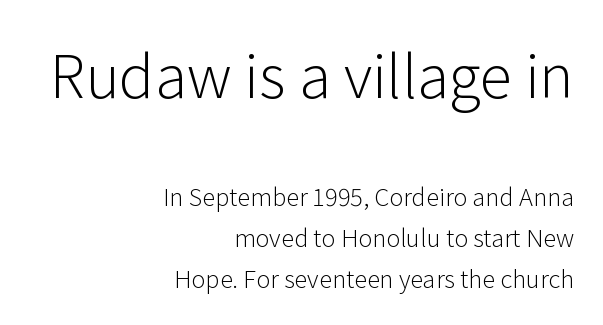
The image shows 59 px light sans-serif type, upright; set right-aligned, line spacing 1.72x, normal letter spacing, not underlined; the first (top) block is 2.46x larger; low stroke contrast and a medium x-height.
